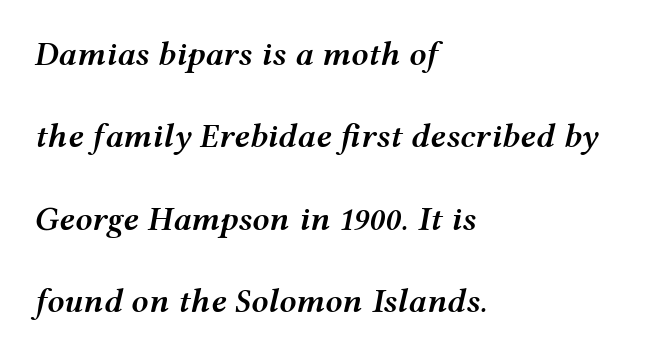
The face used here is proportionally spaced, like ordinary book or web type. Decoration check: the copy has no underline. The passage shown leans; its letterforms are oblique. Summary of weight: moderately heavy, a semibold. Horizontally, the lines are justified to the leading edge only.
